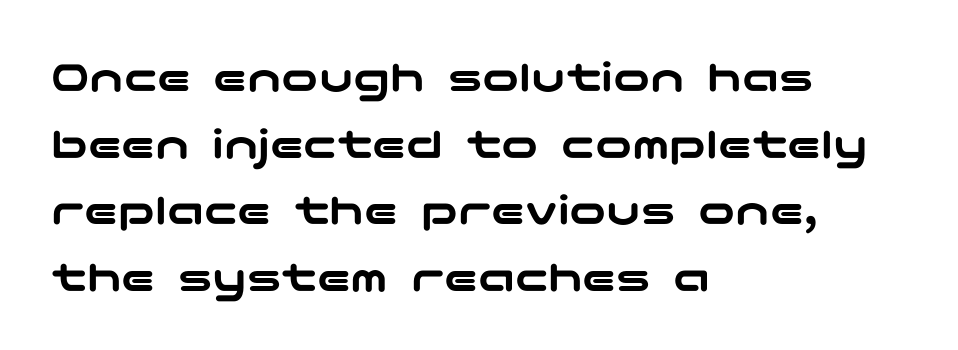
Q: Is the text italic (slanted)? A: No, it is upright.
Q: Is the typeface a serif or a sans-serif typeface? A: Sans-serif.
Q: Is the text underlined? A: No.
Q: How is the paragraph aligned? A: Left-aligned.
Q: Is the spacing between letters normal or unusually wide? A: Normal.
Q: Is the spacing between lines tight, normal or loose? A: Normal.
Q: Width (condensed, normal, or wide)? A: Wide.
Q: Stroke contrast? A: Low.
Q: x-height? A: Medium.
